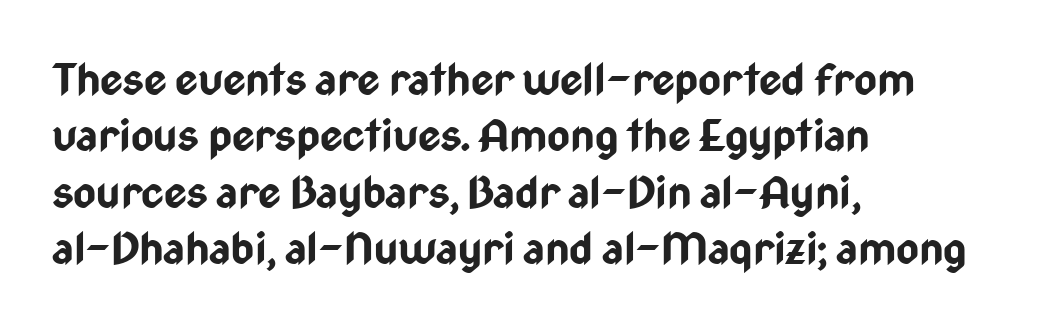
{"serif": "no", "italic": "no", "bold": "yes", "weight": "bold", "width": "condensed", "stroke_contrast": "low", "x_height": "medium", "monospaced": "no", "underline": "no", "align": "left", "line_spacing": "normal", "line_spacing_ratio": 1.28, "letter_spacing": "normal", "letter_spacing_em": 0.0, "glyph_px": 44}
